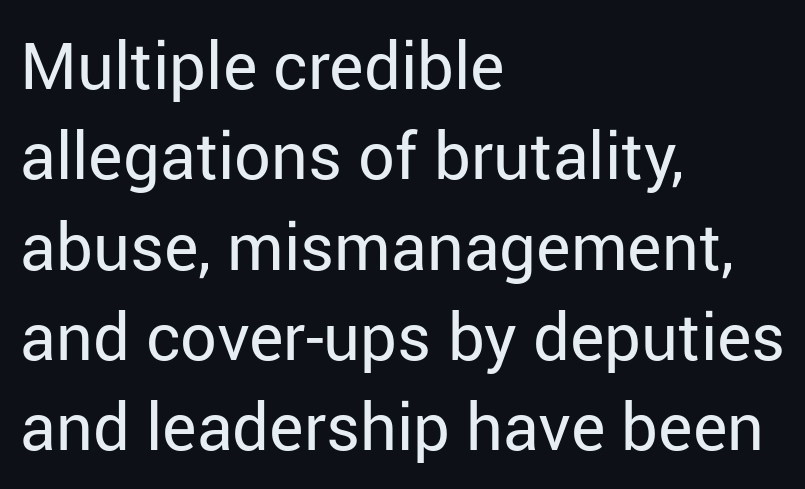
The image shows 65 px regular-weight sans-serif type, upright; set left-aligned, normal line spacing (1.39x), normal letter spacing, not underlined; low stroke contrast and a medium x-height.
